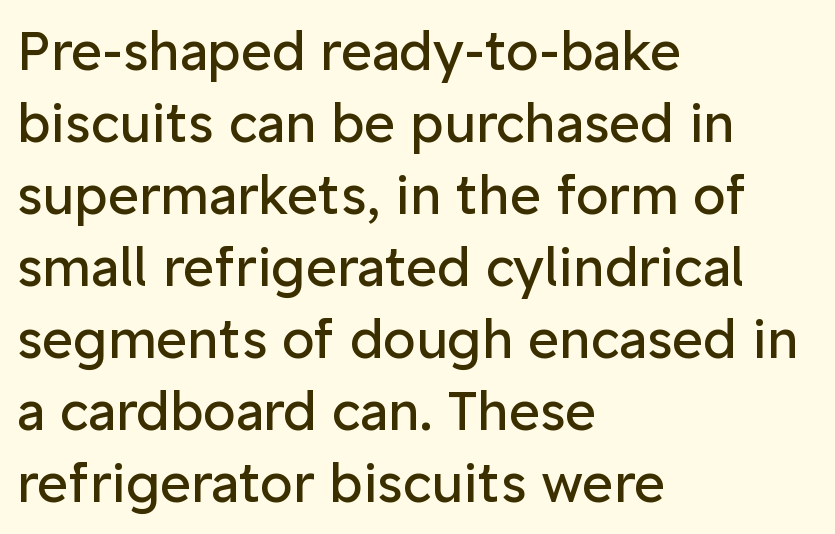
Q: Is the text bold? A: No.
Q: Is the text italic (slanted)? A: No, it is upright.
Q: Is the typeface a serif or a sans-serif typeface? A: Sans-serif.
Q: Is the text underlined? A: No.
Q: How is the paragraph aligned? A: Left-aligned.
Q: Is the spacing between letters normal or unusually wide? A: Normal.
Q: Is the spacing between lines tight, normal or loose? A: Normal.
Q: Width (condensed, normal, or wide)? A: Normal.
Q: Stroke contrast? A: Low.
Q: x-height? A: Medium.
Q: Monospaced? A: No.
